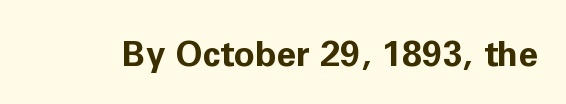
Q: Is the text bold? A: Yes.
Q: Is the text italic (slanted)? A: No, it is upright.
Q: Is the typeface a serif or a sans-serif typeface? A: Sans-serif.
Q: Is the text underlined? A: No.
Q: Is the spacing between letters normal or unusually wide? A: Normal.
Q: Width (condensed, normal, or wide)? A: Normal.
Q: Stroke contrast? A: Low.
Q: x-height? A: Medium.
Q: Monospaced? A: No.
